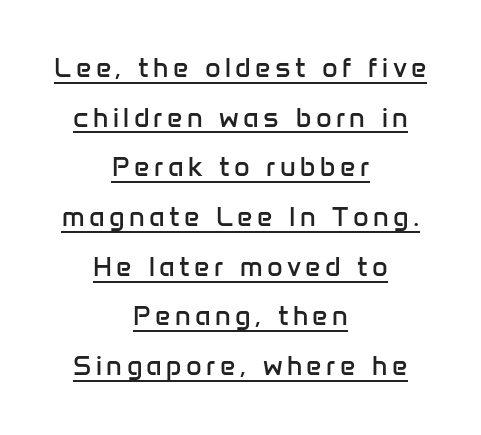
{"italic": "no", "bold": "no", "underline": "yes", "align": "center", "line_spacing_ratio": 1.84, "glyph_px": 27}
